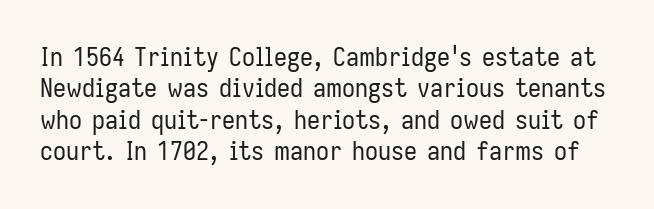
Beneath every word, the page is bare. Tracking here is standard; glyphs follow each other at the usual distance. These glyphs show unthickened strokes, regular width or finer. Notice how the stems are strictly vertical — no italics here.
